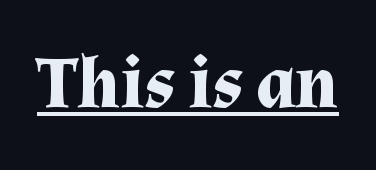
The image shows 73 px bold serif type, upright; set normal letter spacing, underlined; medium stroke contrast and a medium x-height.
